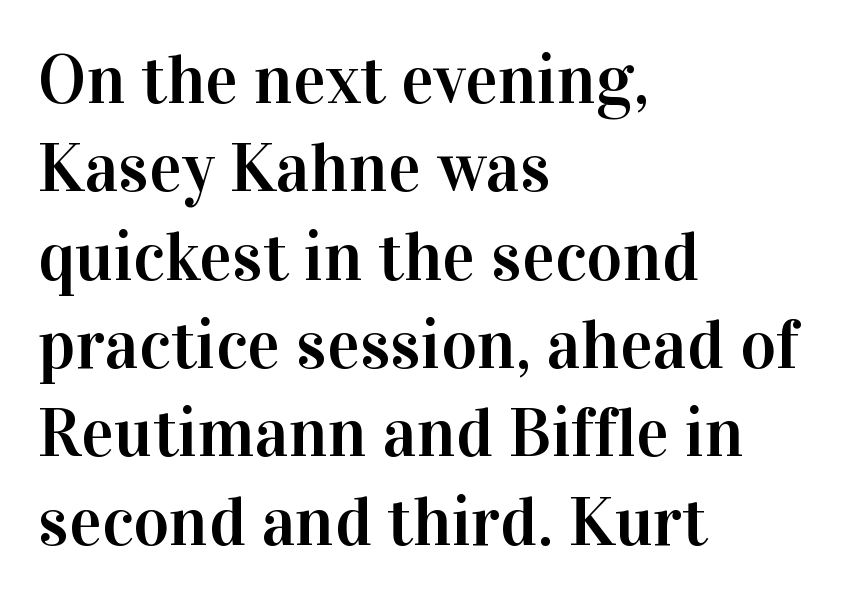
Q: Is the text italic (slanted)? A: No, it is upright.
Q: Is the typeface a serif or a sans-serif typeface? A: Serif.
Q: Is the text underlined? A: No.
Q: How is the paragraph aligned? A: Left-aligned.
Q: Is the spacing between letters normal or unusually wide? A: Normal.
Q: Is the spacing between lines tight, normal or loose? A: Normal.
Q: Width (condensed, normal, or wide)? A: Normal.
Q: Stroke contrast? A: High.
Q: x-height? A: Medium.
Q: Monospaced? A: No.
